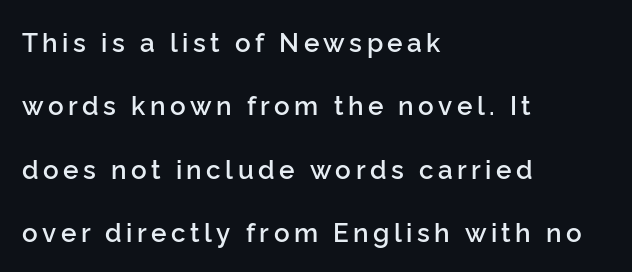
Type without underlining. Typeset ragged right — the left edge is the straight one. As a designer I'd log this as weight 600, semibold. The leading is generous, giving the passage an open texture.
